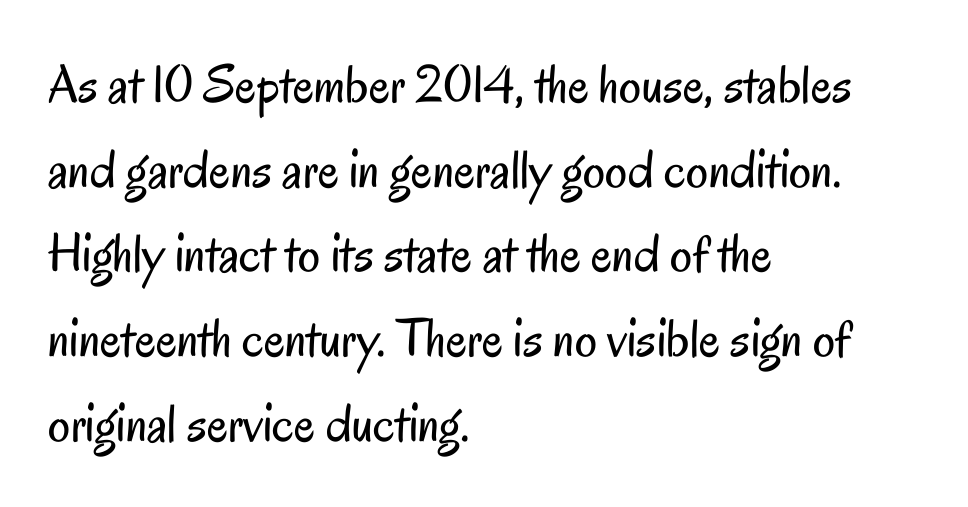
Think of a printed novel: that variable character pitch is what you see here. These lines stack with their left ends in a neat column. Tall strokes in this sample are plumb rather than angled. Check where the strokes stop: nothing finishes them off — pure sans.
